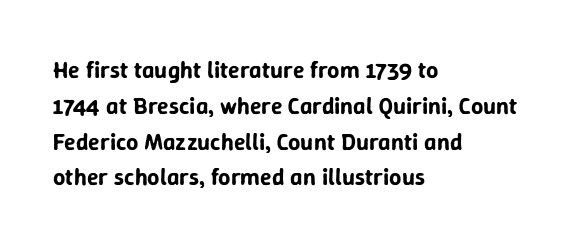
{"italic": "no", "underline": "no", "align": "left", "line_spacing": "normal", "line_spacing_ratio": 1.49, "letter_spacing": "normal", "letter_spacing_em": 0.0, "glyph_px": 24}
